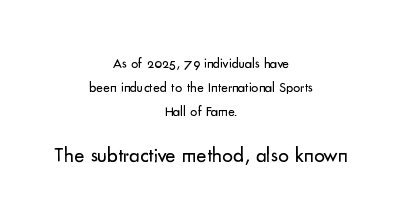
Q: Is the text bold? A: No.
Q: Is the text italic (slanted)? A: No, it is upright.
Q: Is the text underlined? A: No.
Q: How is the paragraph aligned? A: Centered.
Q: Is the spacing between letters normal or unusually wide? A: Normal.
Q: Is the spacing between lines tight, normal or loose? A: Normal.
Q: Which block of text is set in a larger size, the first (top) or the second (bottom)? A: The second (bottom) one.
